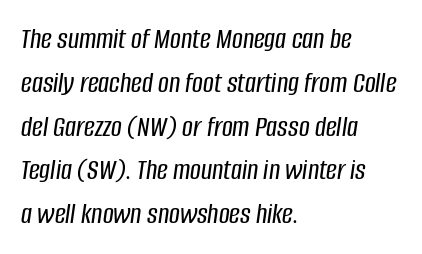
{"italic": "yes", "lean": "right", "slant_degrees": 8, "width": "condensed", "stroke_contrast": "low", "x_height": "large", "monospaced": "no", "underline": "no", "align": "left", "line_spacing": "normal", "line_spacing_ratio": 1.46, "letter_spacing": "normal", "letter_spacing_em": 0.0, "glyph_px": 30}
